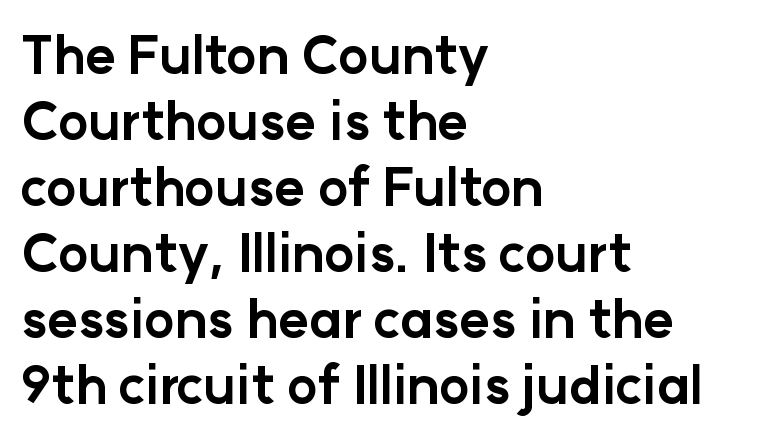
{"serif": "no", "italic": "no", "bold": "yes", "weight": "bold", "width": "normal", "stroke_contrast": "low", "x_height": "medium", "monospaced": "no", "underline": "no", "align": "left", "line_spacing": "normal", "line_spacing_ratio": 1.27, "letter_spacing": "normal", "letter_spacing_em": 0.0, "glyph_px": 52}
